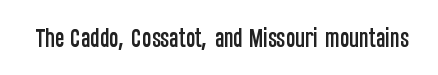
{"italic": "no", "underline": "no", "letter_spacing": "normal", "letter_spacing_em": 0.0, "glyph_px": 22}
